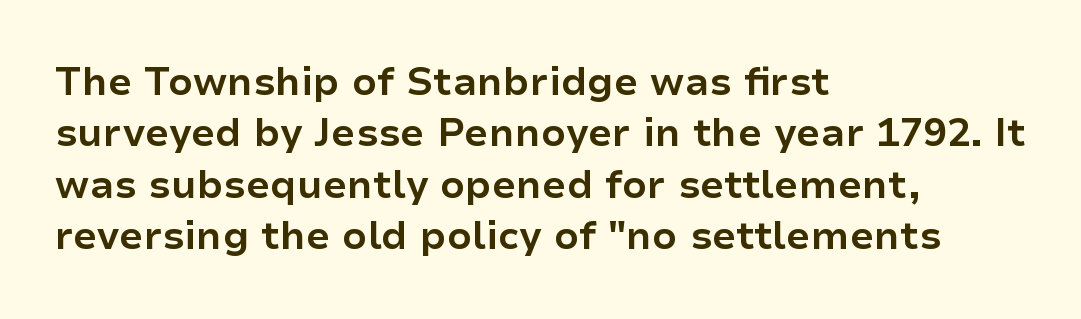
{"serif": "no", "italic": "no", "bold": "yes", "weight": "bold", "width": "normal", "stroke_contrast": "low", "x_height": "medium", "monospaced": "no", "underline": "no", "align": "left", "line_spacing": "normal", "line_spacing_ratio": 1.32, "letter_spacing": "normal", "letter_spacing_em": 0.0, "glyph_px": 39}
